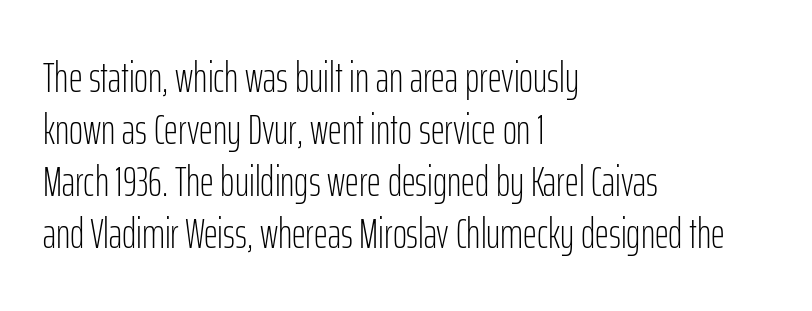
The image shows 43 px light, condensed sans-serif type, upright; set left-aligned, line spacing 1.21x, normal letter spacing, not underlined; low stroke contrast and a medium x-height.
